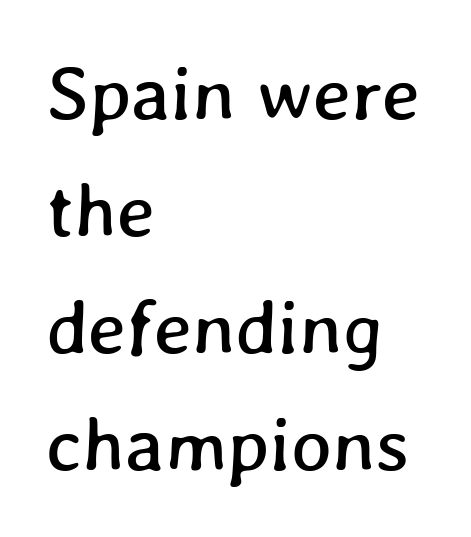
Q: Is the text underlined? A: No.
Q: How is the paragraph aligned? A: Left-aligned.
Q: Is the spacing between letters normal or unusually wide? A: Normal.
Q: Is the spacing between lines tight, normal or loose? A: Normal.
Q: Width (condensed, normal, or wide)? A: Normal.
Q: Stroke contrast? A: Low.
Q: x-height? A: Medium.
Q: Monospaced? A: No.
